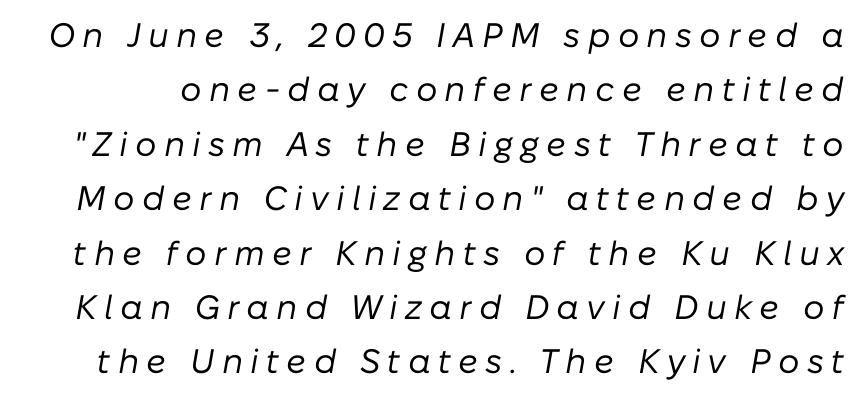
The image shows 34 px regular-weight type, italic (leaning right); set normal line spacing (1.6x), unusually wide letter spacing (+0.21 em), not underlined; low stroke contrast and a medium x-height.
